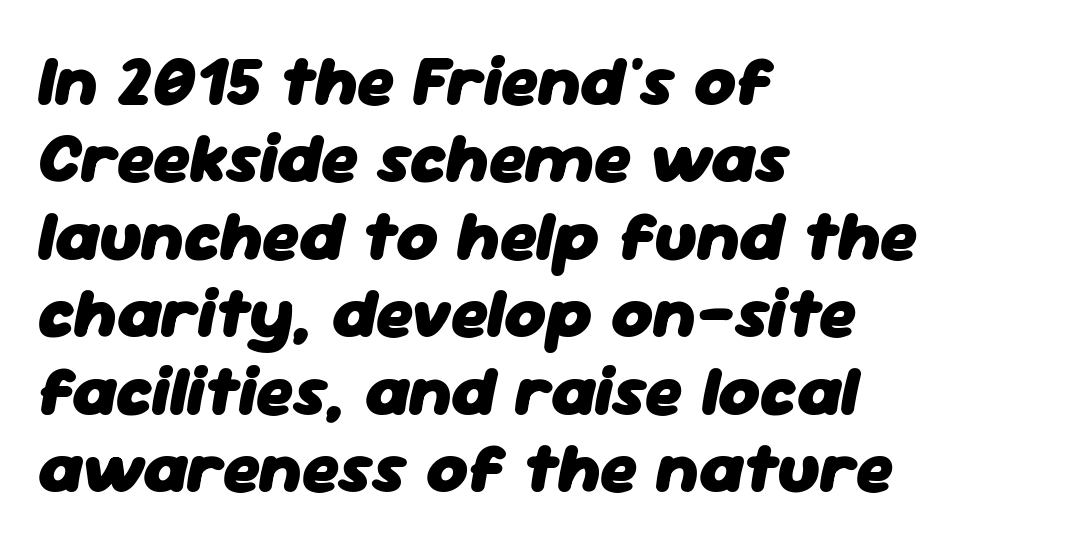
Default kerning and tracking; the words read as compact shapes. Quick note: interline space is minimal. The whole block is typeset with a tilt. Think of a printed novel: that variable character pitch is what you see here.
